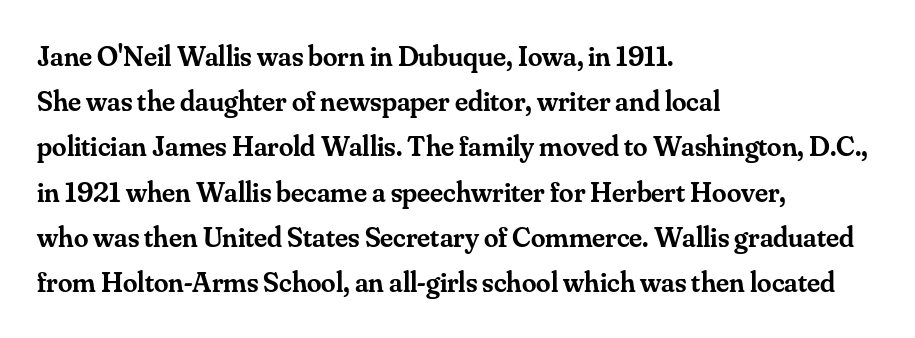
The rendering anchors every line to the left-hand side. The font family rendered here belongs to the serif group. The glyphs are unaccompanied by any horizontal stroke below them. Spacing verdict: proportional, widths tailored to each character. Honestly, the row spacing looks completely unremarkable. Does the lettering tilt? It doesn't — this is upright.
